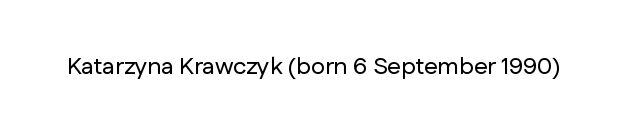
Q: Is the text italic (slanted)? A: No, it is upright.
Q: Is the text underlined? A: No.
Q: Is the spacing between letters normal or unusually wide? A: Normal.
